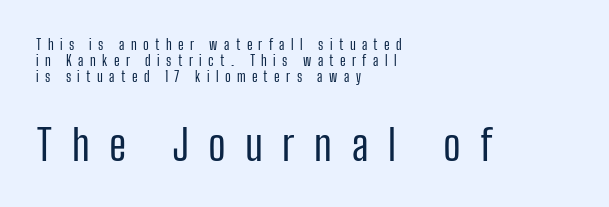
{"serif": "no", "italic": "no", "bold": "no", "weight": "regular", "width": "condensed", "stroke_contrast": "low", "x_height": "medium", "monospaced": "no", "underline": "no", "align": "left", "line_spacing": "tight", "line_spacing_ratio": 1.13, "letter_spacing": "wide", "letter_spacing_em": 0.45, "larger_block": "second", "size_ratio": 3.07, "glyph_px": 43}
